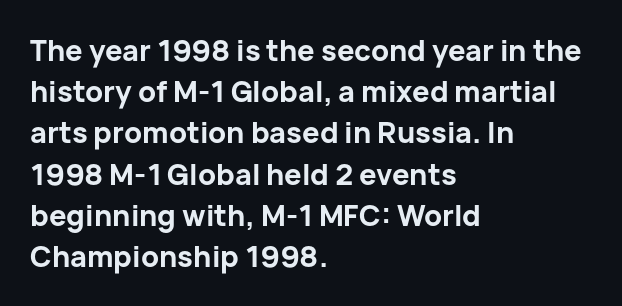
The image shows 29 px bold sans-serif type, upright; set left-aligned, normal line spacing (1.42x), normal letter spacing, not underlined; low stroke contrast and a medium x-height.
